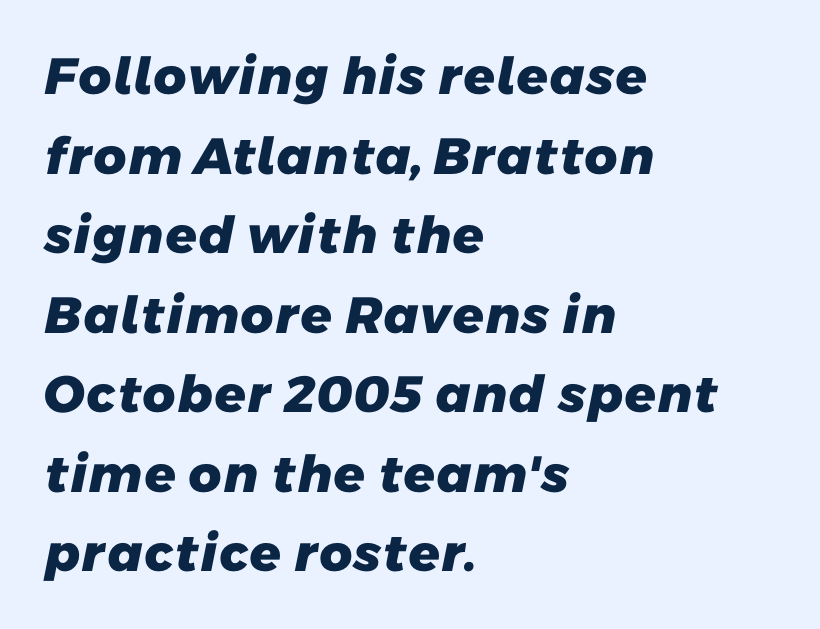
The image shows 51 px heavy sans-serif type; set left-aligned, normal line spacing (1.56x), normal letter spacing, not underlined; low stroke contrast and a medium x-height.
